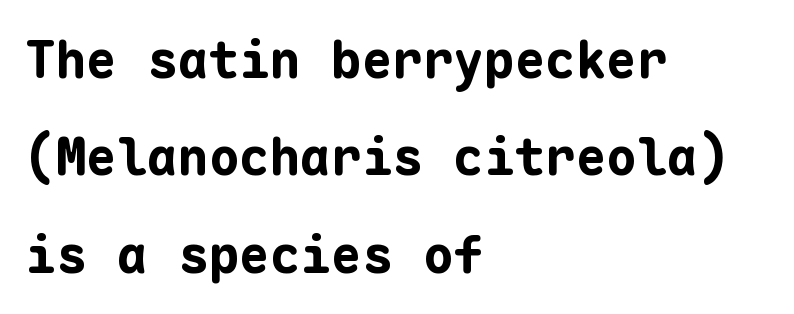
Q: Is the text bold? A: Yes.
Q: Is the text italic (slanted)? A: No, it is upright.
Q: Is the typeface a serif or a sans-serif typeface? A: Sans-serif.
Q: Is the text underlined? A: No.
Q: How is the paragraph aligned? A: Left-aligned.
Q: Is the spacing between letters normal or unusually wide? A: Normal.
Q: Is the spacing between lines tight, normal or loose? A: Loose.
Q: Width (condensed, normal, or wide)? A: Normal.
Q: Stroke contrast? A: Low.
Q: x-height? A: Medium.
Q: Monospaced? A: Yes.
